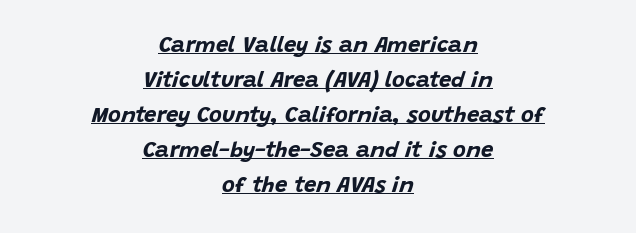
Caption: standard tracking, unaltered. The text carries the slant typical of an italic or oblique font. Summary of vertical rhythm: regular, with standard interline spacing. Is the type bold? Yes — the strokes are clearly thick and heavy. Alignment: centered. Glance below the letters and you will spot a drawn line.
